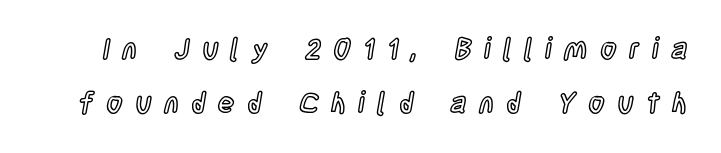
{"width": "condensed", "x_height": "large", "monospaced": "no", "underline": "no", "line_spacing": "loose", "line_spacing_ratio": 1.92, "letter_spacing": "wide", "letter_spacing_em": 0.45, "glyph_px": 28}
